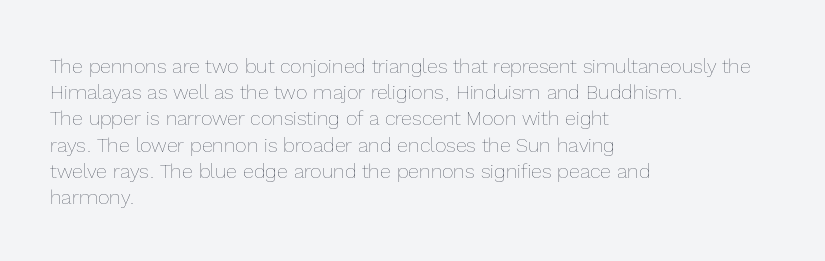
The image shows 20 px text type, upright; set left-aligned, normal line spacing (1.31x), normal letter spacing, not underlined.
